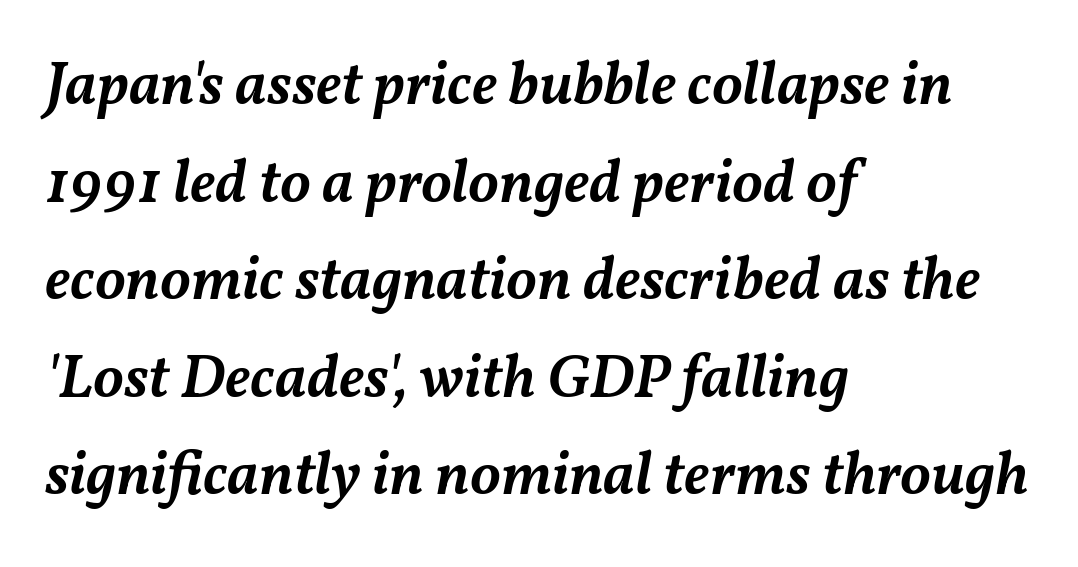
The image shows 61 px semibold type, italic (leaning right); set left-aligned, normal line spacing (1.6x), normal letter spacing, not underlined; medium stroke contrast and a medium x-height.
